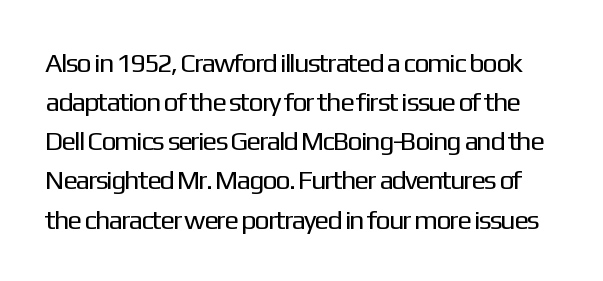
Q: Is the text bold? A: No.
Q: Is the text italic (slanted)? A: No, it is upright.
Q: Is the text underlined? A: No.
Q: Is the spacing between letters normal or unusually wide? A: Normal.
Q: Is the spacing between lines tight, normal or loose? A: Normal.
